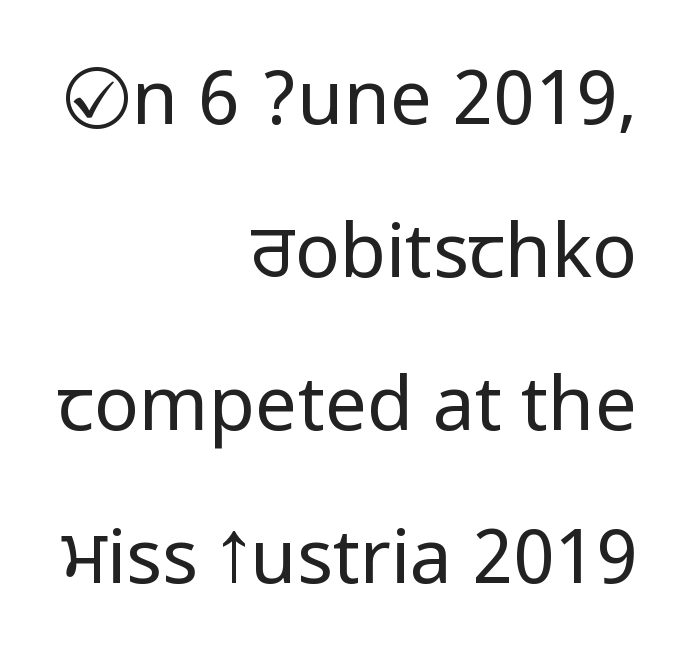
Unbolded letterforms with no extra heft. The words here are not underlined. The face used here is rendered with its standard letterfit. Line spacing here is loose.
